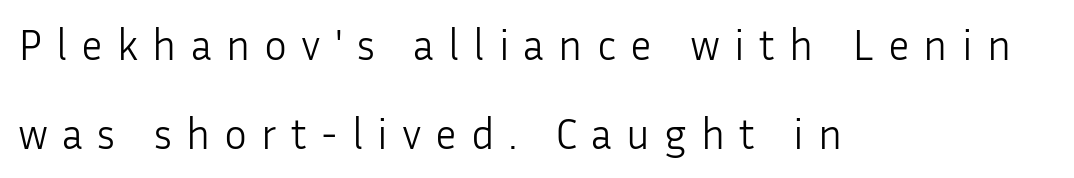
The image shows 43 px light sans-serif type, upright; set left-aligned, loose line spacing (2.07x), unusually wide letter spacing (+0.33 em), not underlined; low stroke contrast and a medium x-height.
